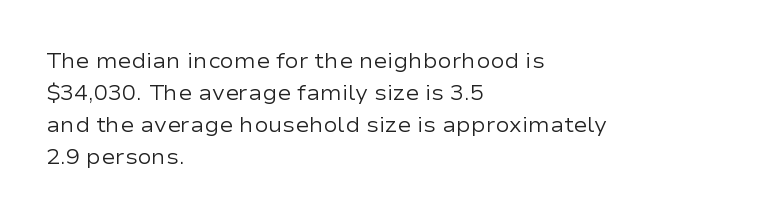
Q: Is the text bold? A: No.
Q: Is the text italic (slanted)? A: No, it is upright.
Q: Is the text underlined? A: No.
Q: How is the paragraph aligned? A: Left-aligned.
Q: Is the spacing between letters normal or unusually wide? A: Normal.
Q: Is the spacing between lines tight, normal or loose? A: Normal.
